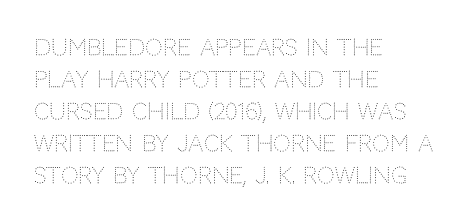
Q: Is the text bold? A: No.
Q: Is the text italic (slanted)? A: No, it is upright.
Q: Is the text underlined? A: No.
Q: How is the paragraph aligned? A: Left-aligned.
Q: Is the spacing between letters normal or unusually wide? A: Normal.
Q: Is the spacing between lines tight, normal or loose? A: Normal.
